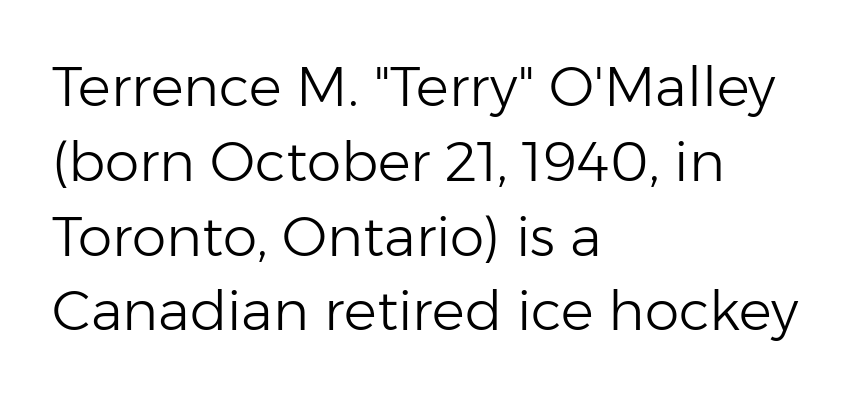
{"serif": "no", "italic": "no", "bold": "no", "weight": "light", "width": "normal", "stroke_contrast": "low", "x_height": "medium", "monospaced": "no", "underline": "no", "align": "left", "line_spacing": "normal", "line_spacing_ratio": 1.36, "letter_spacing": "normal", "letter_spacing_em": 0.0, "glyph_px": 55}
